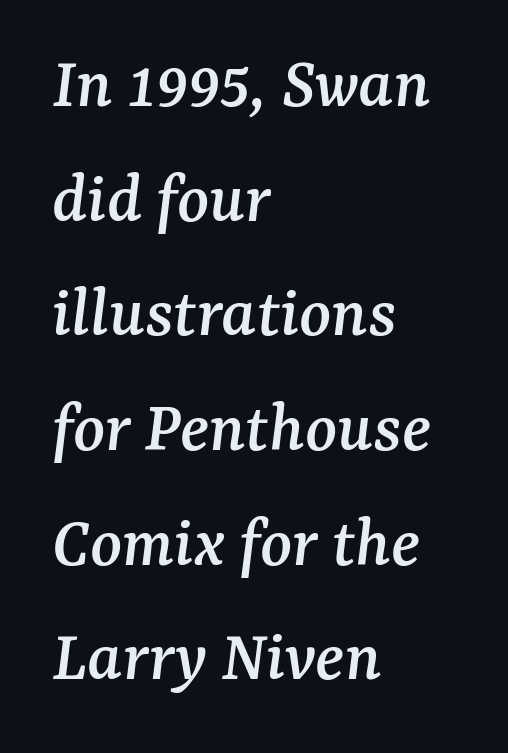
{"serif": "yes", "italic": "yes", "lean": "right", "slant_degrees": 7, "width": "normal", "stroke_contrast": "medium", "x_height": "medium", "monospaced": "no", "underline": "no", "align": "left", "line_spacing": "normal", "line_spacing_ratio": 1.55, "letter_spacing": "normal", "letter_spacing_em": 0.0, "glyph_px": 74}
